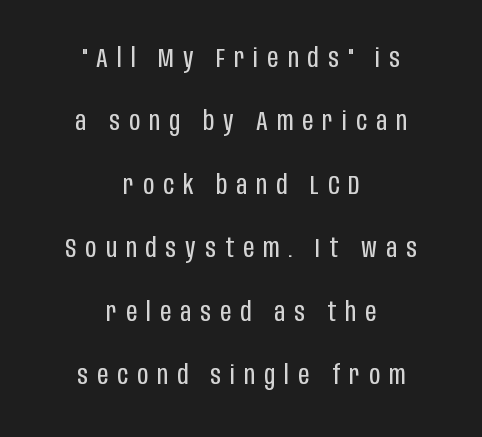
The image shows 27 px text type, upright; set centered, loose line spacing (2.35x), unusually wide letter spacing (+0.34 em), not underlined.
